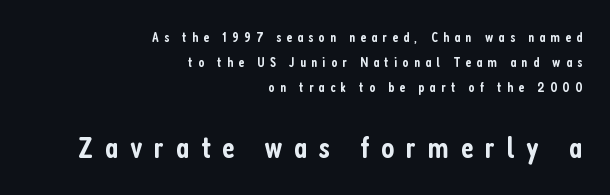
Q: Is the text bold? A: Semi-bold.
Q: Is the text italic (slanted)? A: No, it is upright.
Q: Is the typeface a serif or a sans-serif typeface? A: Sans-serif.
Q: Is the text underlined? A: No.
Q: How is the paragraph aligned? A: Right-aligned.
Q: Is the spacing between letters normal or unusually wide? A: Unusually wide.
Q: Which block of text is set in a larger size, the first (top) or the second (bottom)? A: The second (bottom) one.
Q: Width (condensed, normal, or wide)? A: Condensed.
Q: Stroke contrast? A: Low.
Q: x-height? A: Medium.
Q: Monospaced? A: No.
